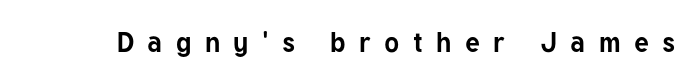
Beneath every word, the page is bare. How are the letters spaced? Widely, with obvious added tracking. Here the designer chose a conventional face with non-uniform glyph widths. Italic: no, the glyphs are upright roman. No feet cap the strokes, marking this as sans-serif type.
